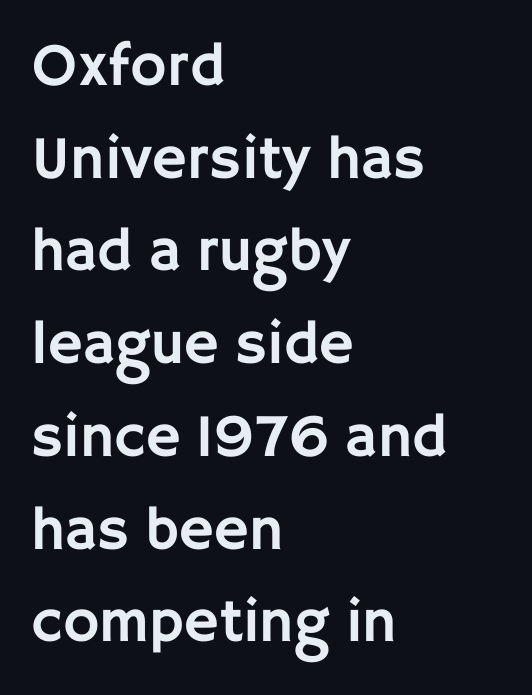
These lines stack with their left ends in a neat column. The rows are spaced the way most documents space them. The designer went with a sans here, leaving each stem footless. The strip under each line holds only bare page.
